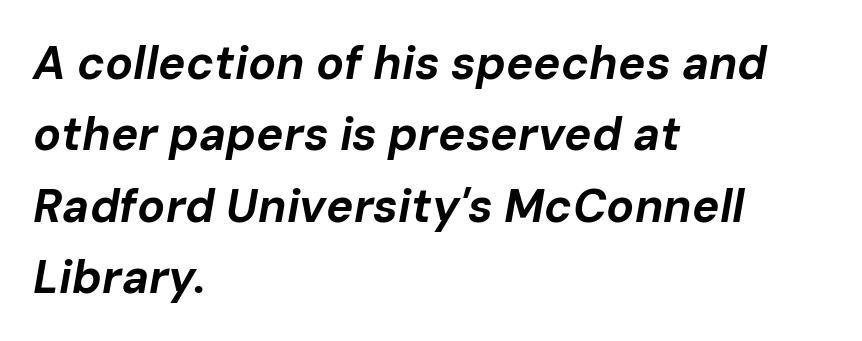
{"italic": "yes", "lean": "right", "slant_degrees": 10, "bold": "yes", "weight": "bold", "width": "normal", "stroke_contrast": "low", "x_height": "medium", "monospaced": "no", "underline": "no", "align": "left", "line_spacing": "normal", "line_spacing_ratio": 1.55, "letter_spacing": "normal", "letter_spacing_em": 0.0, "glyph_px": 46}
